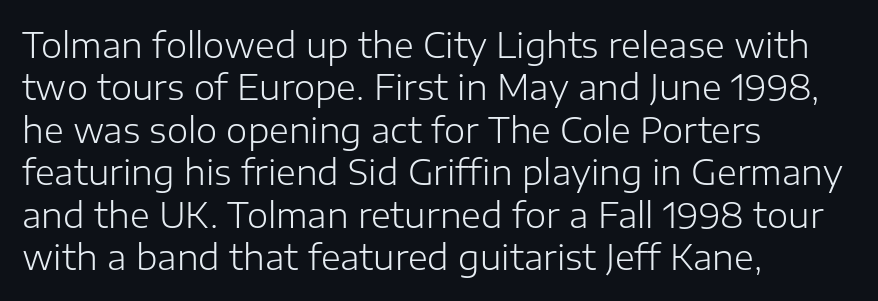
The image shows 34 px light sans-serif type, upright; set left-aligned, normal line spacing (1.25x), normal letter spacing, not underlined; low stroke contrast and a medium x-height.
